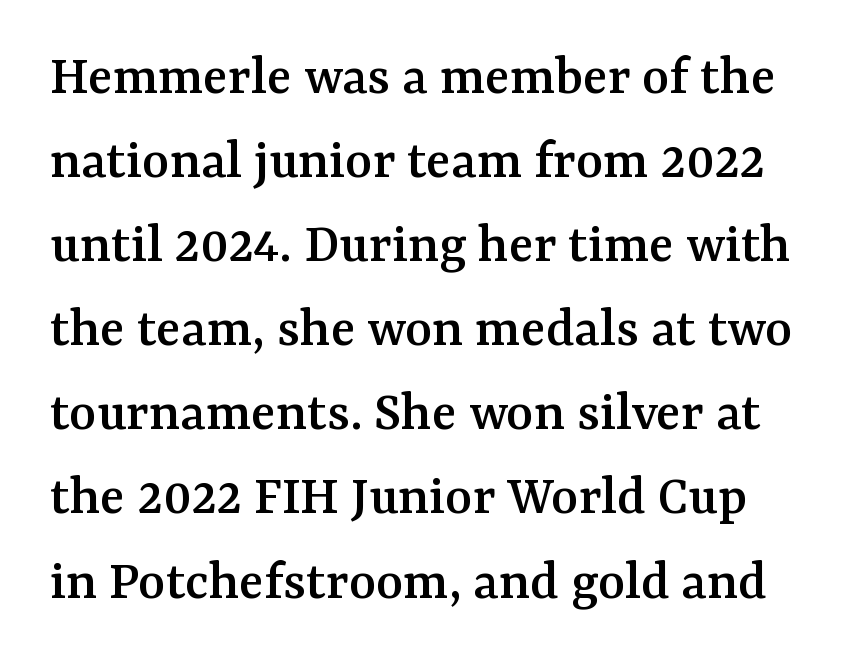
{"serif": "yes", "italic": "no", "width": "normal", "stroke_contrast": "medium", "x_height": "medium", "monospaced": "no", "underline": "no", "line_spacing": "normal", "line_spacing_ratio": 1.45, "letter_spacing": "normal", "letter_spacing_em": 0.0, "glyph_px": 58}
